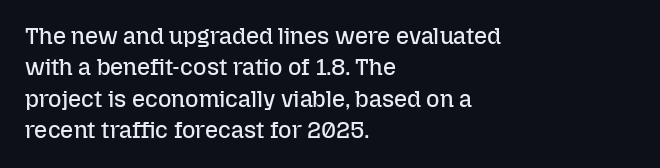
{"italic": "no", "bold": "no", "underline": "no", "align": "left", "line_spacing": "normal", "line_spacing_ratio": 1.36, "letter_spacing": "normal", "letter_spacing_em": 0.0, "glyph_px": 23}
